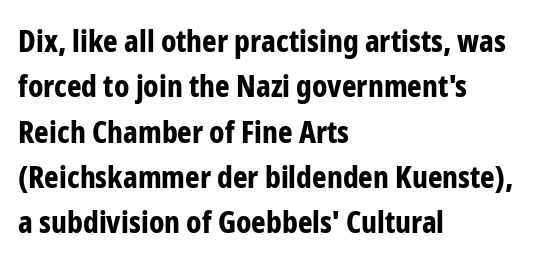
The image shows 31 px bold, condensed sans-serif type, upright; set left-aligned, normal line spacing (1.46x), normal letter spacing, not underlined; low stroke contrast and a medium x-height.
